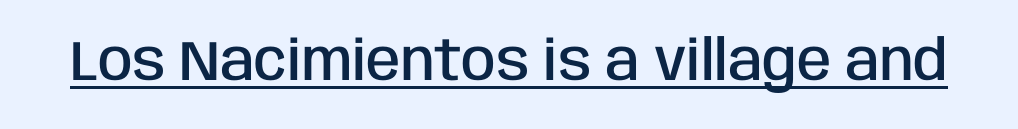
{"serif": "no", "italic": "no", "bold": "semi", "weight": "semibold", "width": "condensed", "stroke_contrast": "low", "x_height": "large", "monospaced": "no", "underline": "yes", "letter_spacing": "normal", "letter_spacing_em": 0.0, "glyph_px": 56}
